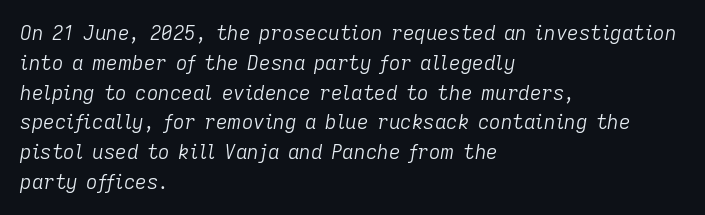
The font sits on the lighter half of the weight spectrum, regular included. The gap between lines stays unmarked. Posture: slanted. Each line starts at the same left margin while the right side varies. One glance says typical: line gaps are just what's usual.
